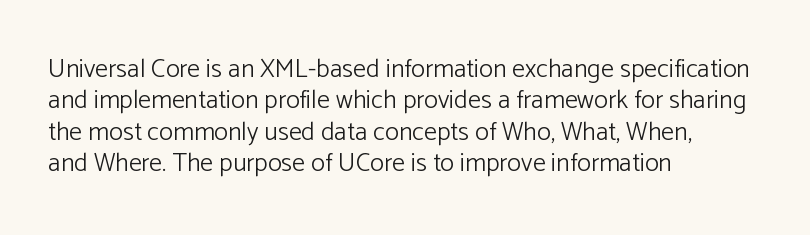
{"italic": "no", "bold": "no", "underline": "no", "align": "left", "line_spacing_ratio": 1.21, "letter_spacing": "normal", "letter_spacing_em": 0.0, "glyph_px": 26}
